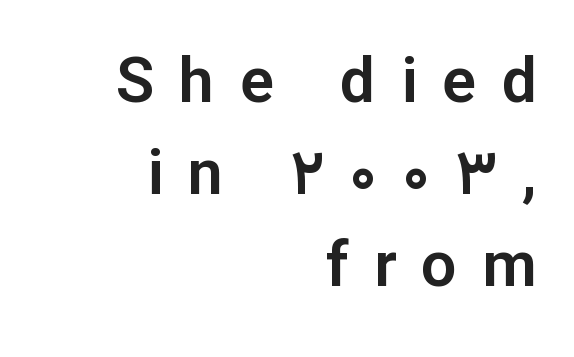
The image shows 63 px sans-serif type, upright; set right-aligned, normal line spacing (1.46x), unusually wide letter spacing (+0.4 em), not underlined; low stroke contrast and a medium x-height.
